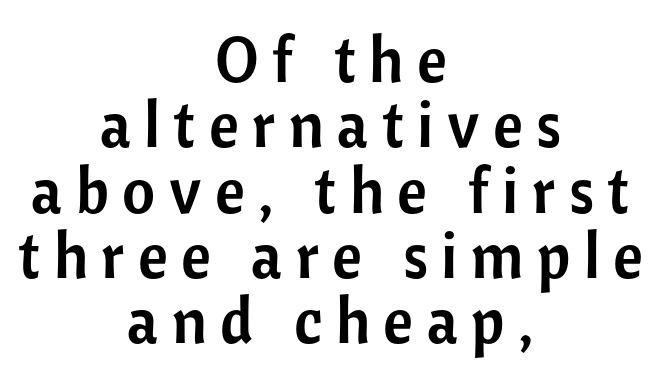
{"serif": "no", "italic": "no", "width": "normal", "stroke_contrast": "low", "x_height": "medium", "monospaced": "no", "underline": "no", "align": "center", "line_spacing": "tight", "line_spacing_ratio": 1.02, "letter_spacing": "wide", "letter_spacing_em": 0.21, "glyph_px": 64}
